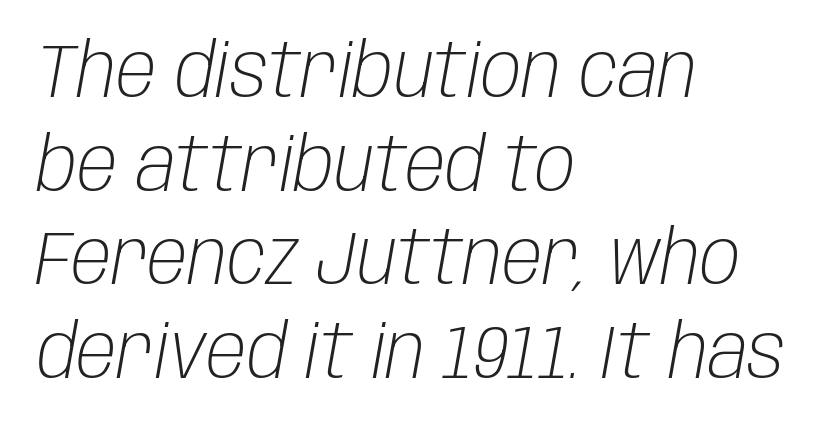
The image shows 75 px light, condensed type, italic (leaning right); set left-aligned, normal line spacing (1.25x), normal letter spacing, not underlined; low stroke contrast and a large x-height.
